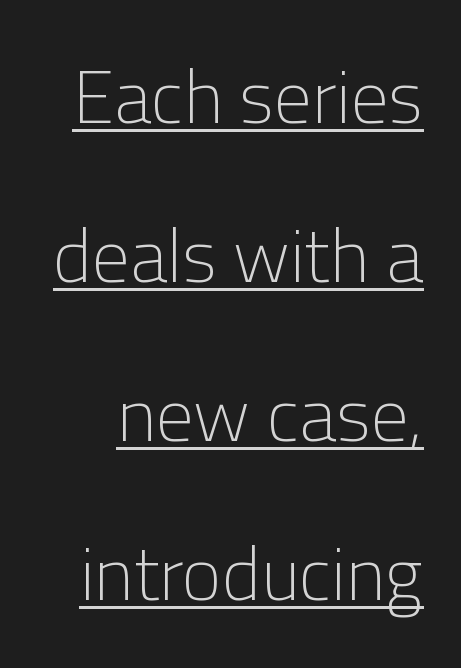
{"serif": "no", "italic": "no", "bold": "no", "weight": "light", "width": "normal", "stroke_contrast": "low", "x_height": "medium", "monospaced": "no", "underline": "yes", "line_spacing": "loose", "line_spacing_ratio": 2.12, "letter_spacing": "normal", "letter_spacing_em": 0.0, "glyph_px": 75}
